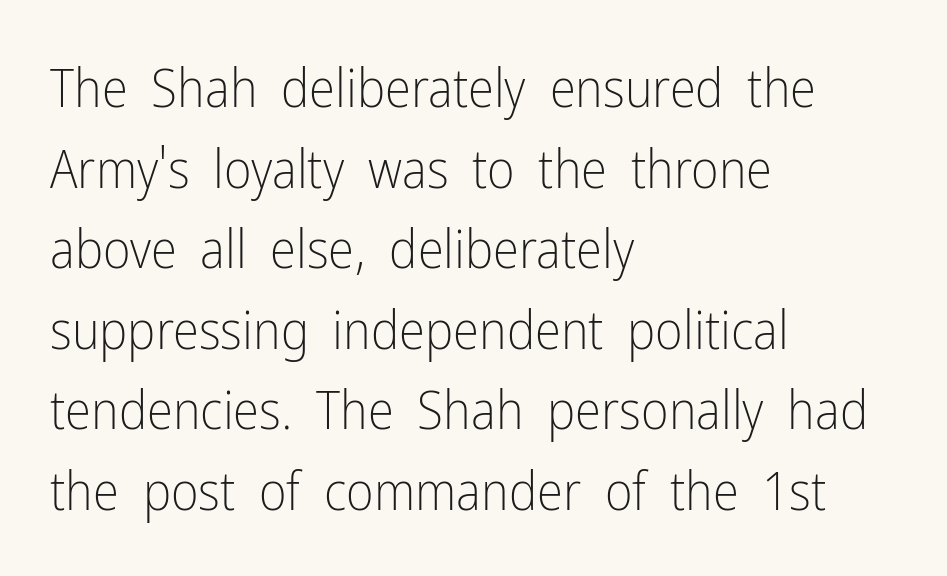
The image shows 53 px light, condensed sans-serif type, upright; set left-aligned, normal line spacing (1.52x), normal letter spacing, not underlined; low stroke contrast and a medium x-height.
